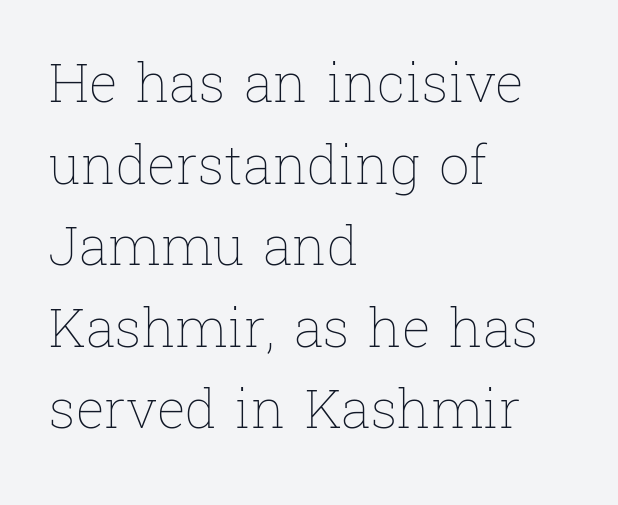
Q: Is the text bold? A: No.
Q: Is the text italic (slanted)? A: No, it is upright.
Q: Is the text underlined? A: No.
Q: How is the paragraph aligned? A: Left-aligned.
Q: Is the spacing between letters normal or unusually wide? A: Normal.
Q: Is the spacing between lines tight, normal or loose? A: Normal.
Q: Width (condensed, normal, or wide)? A: Normal.
Q: Stroke contrast? A: Low.
Q: x-height? A: Medium.
Q: Monospaced? A: No.
